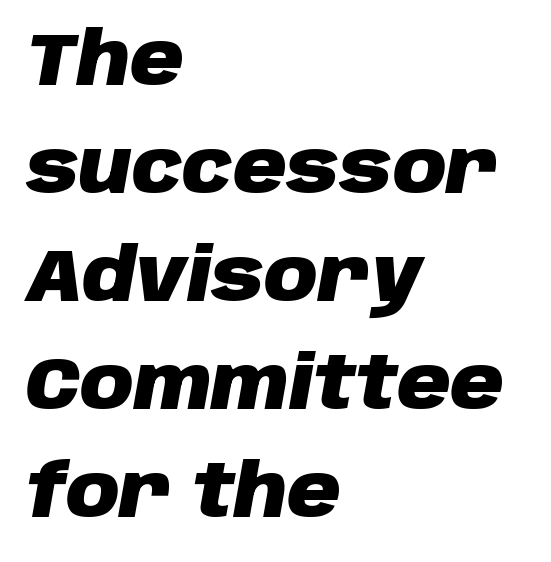
The passage is arranged the way most books set body copy — flush left. Would a proofreader flag this as italicized? Yes. Descender tails drop into unmarked territory. I'd describe the lettering as bold — thick and assertive. You could not count columns in this text — the font is proportionally spaced.
